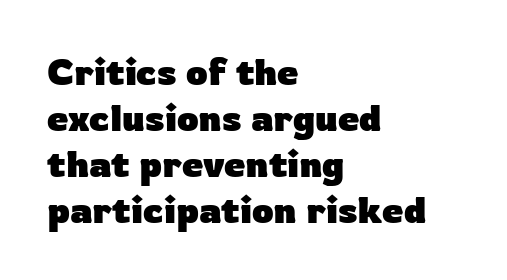
The image shows 38 px heavy sans-serif type, upright; set left-aligned, line spacing 1.21x, normal letter spacing, not underlined; low stroke contrast and a medium x-height.
